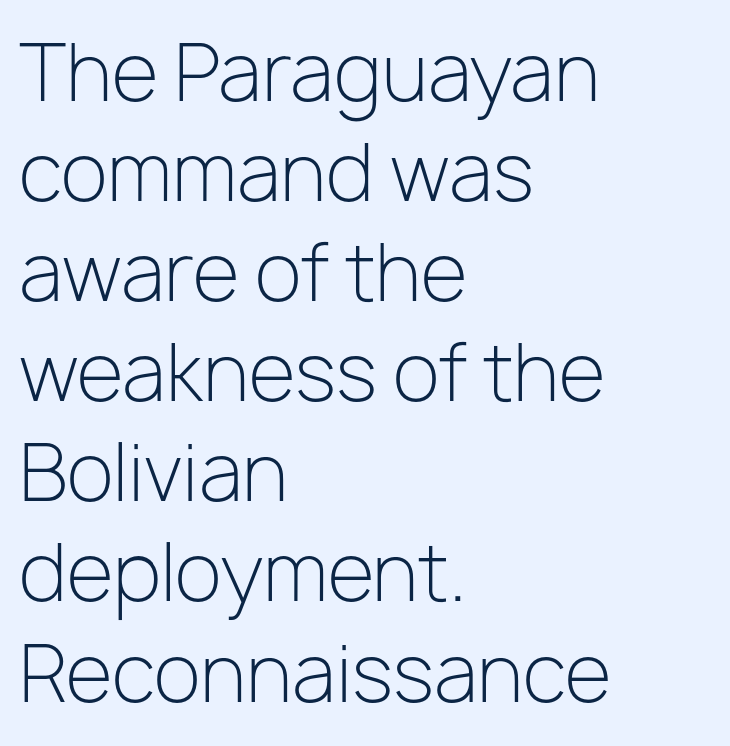
Q: Is the text bold? A: No.
Q: Is the text italic (slanted)? A: No, it is upright.
Q: Is the typeface a serif or a sans-serif typeface? A: Sans-serif.
Q: Is the text underlined? A: No.
Q: How is the paragraph aligned? A: Left-aligned.
Q: Is the spacing between letters normal or unusually wide? A: Normal.
Q: Is the spacing between lines tight, normal or loose? A: Normal.
Q: Width (condensed, normal, or wide)? A: Normal.
Q: Stroke contrast? A: Low.
Q: x-height? A: Medium.
Q: Monospaced? A: No.
